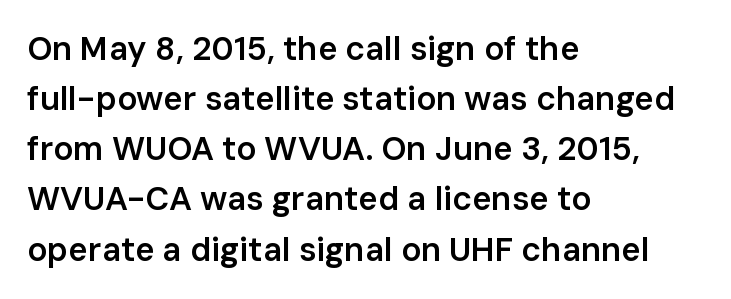
Q: Is the text bold? A: Semi-bold.
Q: Is the text italic (slanted)? A: No, it is upright.
Q: Is the typeface a serif or a sans-serif typeface? A: Sans-serif.
Q: Is the text underlined? A: No.
Q: How is the paragraph aligned? A: Left-aligned.
Q: Is the spacing between letters normal or unusually wide? A: Normal.
Q: Is the spacing between lines tight, normal or loose? A: Normal.
Q: Width (condensed, normal, or wide)? A: Normal.
Q: Stroke contrast? A: Low.
Q: x-height? A: Medium.
Q: Monospaced? A: No.
